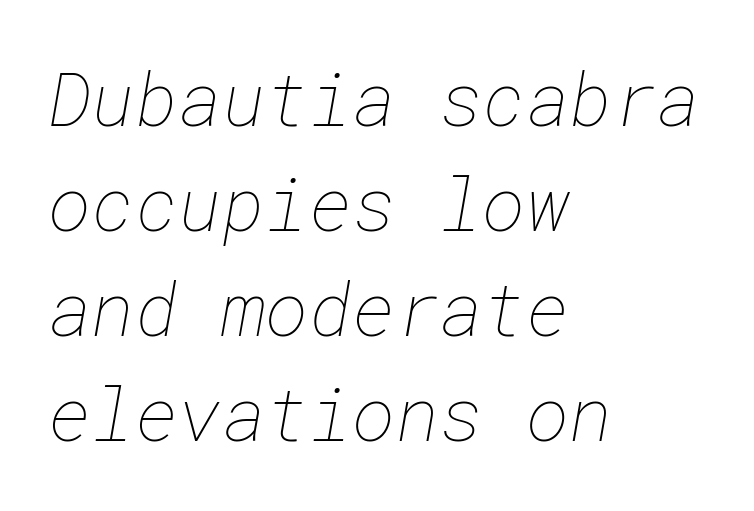
The image shows 74 px thin type; set left-aligned, normal line spacing (1.42x), normal letter spacing, not underlined; low stroke contrast and a medium x-height.
